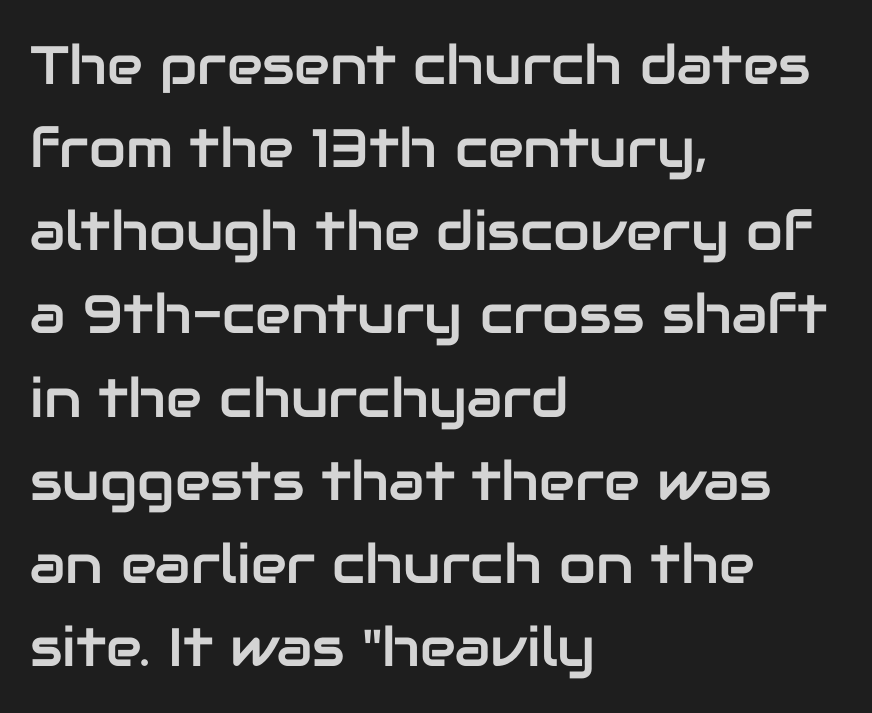
Q: Is the text italic (slanted)? A: No, it is upright.
Q: Is the typeface a serif or a sans-serif typeface? A: Sans-serif.
Q: Is the text underlined? A: No.
Q: How is the paragraph aligned? A: Left-aligned.
Q: Is the spacing between letters normal or unusually wide? A: Normal.
Q: Is the spacing between lines tight, normal or loose? A: Normal.
Q: Width (condensed, normal, or wide)? A: Normal.
Q: Stroke contrast? A: Low.
Q: x-height? A: Medium.
Q: Monospaced? A: No.
